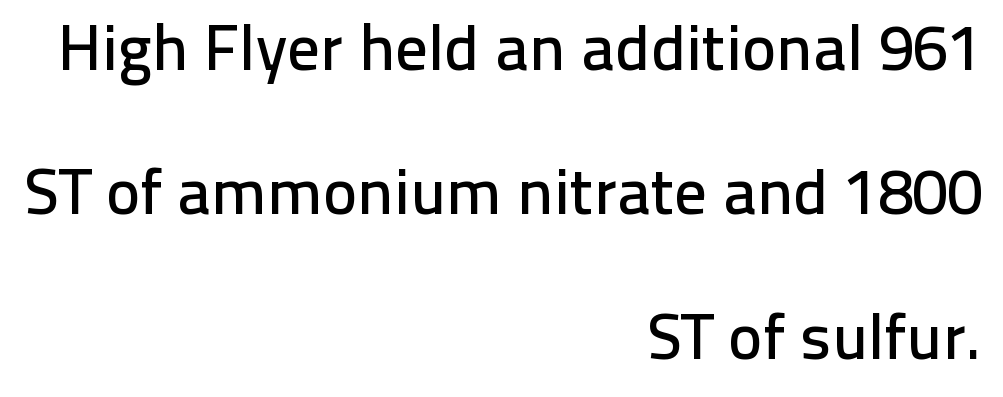
Q: Is the text italic (slanted)? A: No, it is upright.
Q: Is the typeface a serif or a sans-serif typeface? A: Sans-serif.
Q: Is the text underlined? A: No.
Q: How is the paragraph aligned? A: Right-aligned.
Q: Is the spacing between letters normal or unusually wide? A: Normal.
Q: Is the spacing between lines tight, normal or loose? A: Loose.
Q: Width (condensed, normal, or wide)? A: Normal.
Q: Stroke contrast? A: Low.
Q: x-height? A: Medium.
Q: Monospaced? A: No.
